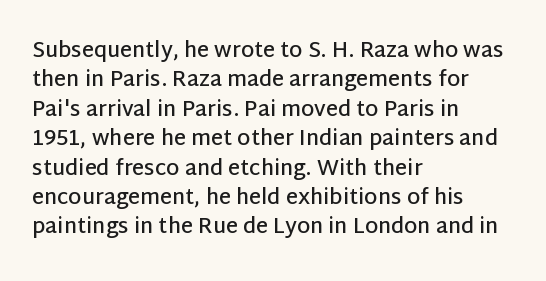
The space between consecutive lines is moderate. Its strokes are somewhat broadened, the hallmark of semibold type. Tracking value appears to be zero — textbook default spacing. These lines are set flush left with a ragged right edge. Underlining? Definitely not there. If you drew a line through each stem, it would be perfectly vertical.
